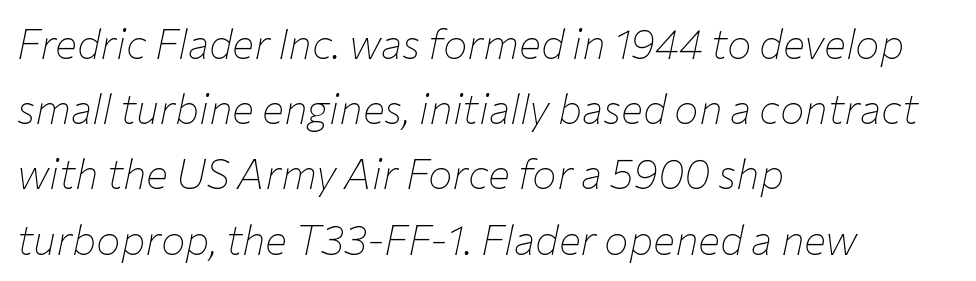
{"italic": "yes", "lean": "right", "slant_degrees": 12, "bold": "no", "weight": "thin", "width": "normal", "stroke_contrast": "low", "x_height": "medium", "monospaced": "no", "underline": "no", "align": "left", "line_spacing": "normal", "line_spacing_ratio": 1.59, "letter_spacing": "normal", "letter_spacing_em": 0.0, "glyph_px": 41}
